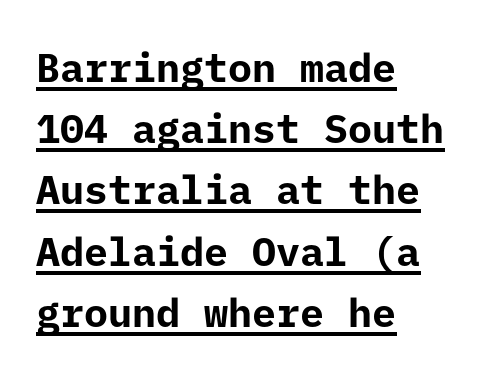
Q: Is the text bold? A: Yes.
Q: Is the text italic (slanted)? A: No, it is upright.
Q: Is the typeface a serif or a sans-serif typeface? A: Sans-serif.
Q: Is the text underlined? A: Yes.
Q: How is the paragraph aligned? A: Left-aligned.
Q: Is the spacing between letters normal or unusually wide? A: Normal.
Q: Is the spacing between lines tight, normal or loose? A: Normal.
Q: Width (condensed, normal, or wide)? A: Normal.
Q: Stroke contrast? A: Low.
Q: x-height? A: Medium.
